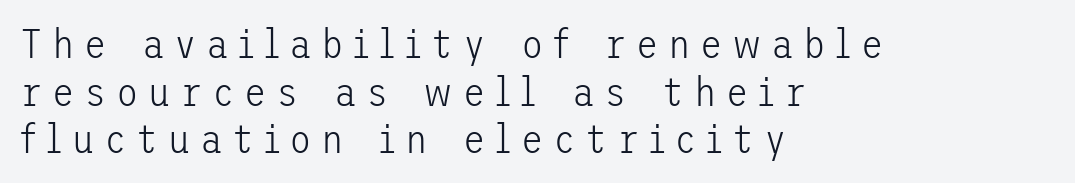
Q: Is the text bold? A: No.
Q: Is the text italic (slanted)? A: No, it is upright.
Q: Is the typeface a serif or a sans-serif typeface? A: Sans-serif.
Q: Is the text underlined? A: No.
Q: How is the paragraph aligned? A: Left-aligned.
Q: Is the spacing between letters normal or unusually wide? A: Unusually wide.
Q: Width (condensed, normal, or wide)? A: Normal.
Q: Stroke contrast? A: Low.
Q: x-height? A: Medium.
